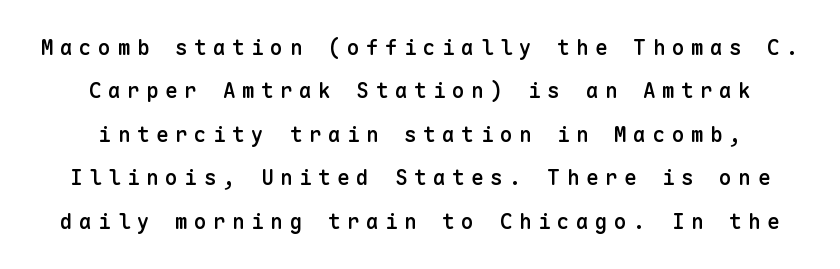
{"italic": "no", "bold": "semi", "underline": "no", "line_spacing": "loose", "line_spacing_ratio": 2.07, "letter_spacing": "wide", "letter_spacing_em": 0.31, "glyph_px": 21}
